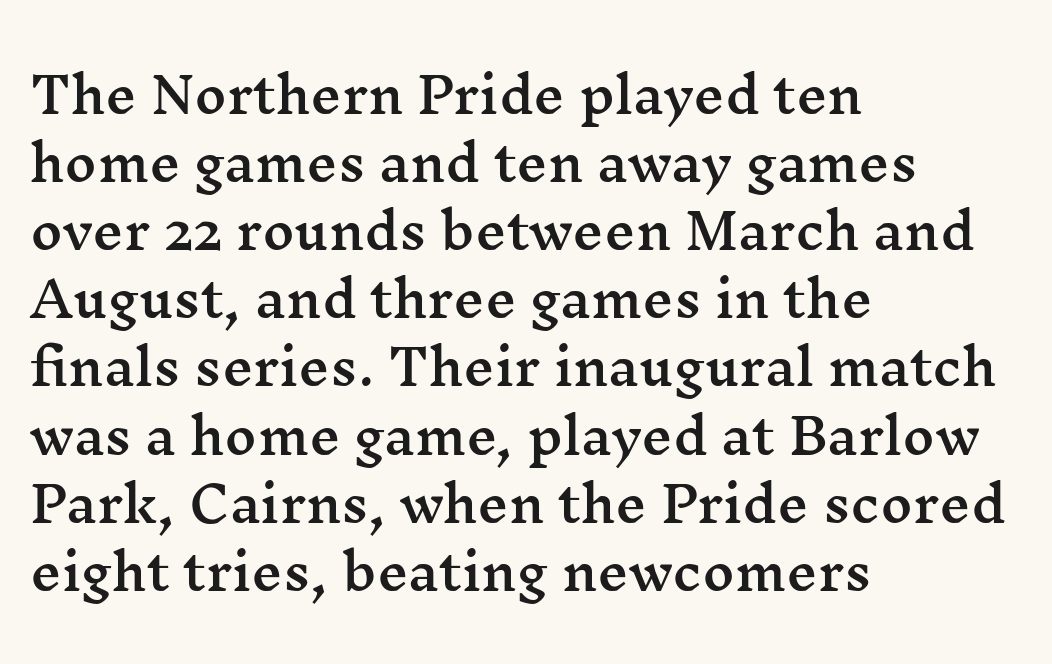
The image shows 49 px wide serif type, upright; set left-aligned, normal line spacing (1.39x), normal letter spacing, not underlined; medium stroke contrast and a medium x-height.
